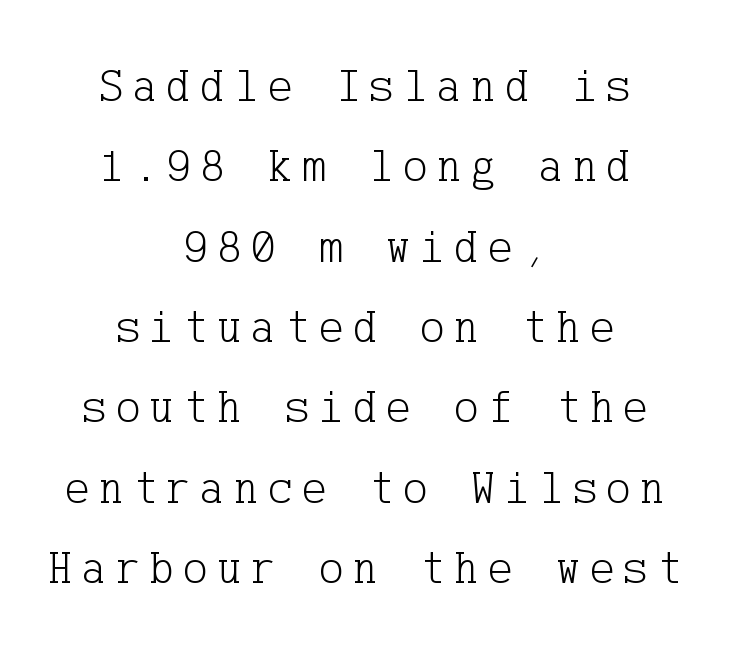
{"serif": "yes", "italic": "no", "bold": "no", "weight": "light", "width": "normal", "stroke_contrast": "low", "x_height": "medium", "underline": "no", "align": "center", "line_spacing_ratio": 1.71, "glyph_px": 47}
